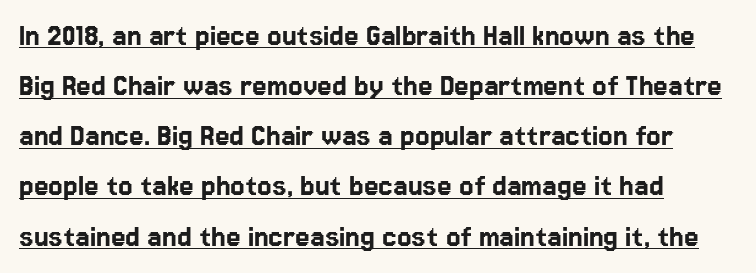
The space between consecutive lines is moderate. Observe the absence of serifs on each vertical stroke in this sample. Tracking value appears to be zero — textbook default spacing. The face used here is proportionally spaced, like ordinary book or web type.
